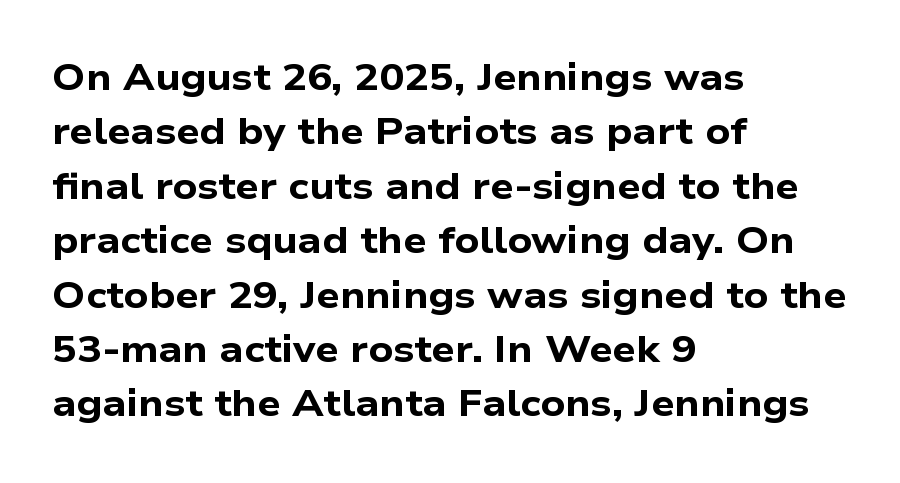
Q: Is the text bold? A: Yes.
Q: Is the typeface a serif or a sans-serif typeface? A: Sans-serif.
Q: Is the text underlined? A: No.
Q: How is the paragraph aligned? A: Left-aligned.
Q: Is the spacing between letters normal or unusually wide? A: Normal.
Q: Is the spacing between lines tight, normal or loose? A: Normal.
Q: Width (condensed, normal, or wide)? A: Wide.
Q: Stroke contrast? A: Low.
Q: x-height? A: Medium.
Q: Monospaced? A: No.
